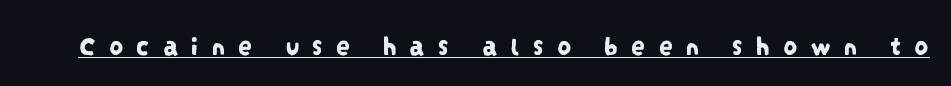
The image shows 28 px condensed sans-serif type; set unusually wide letter spacing (+0.46 em), underlined; low stroke contrast and a large x-height.
